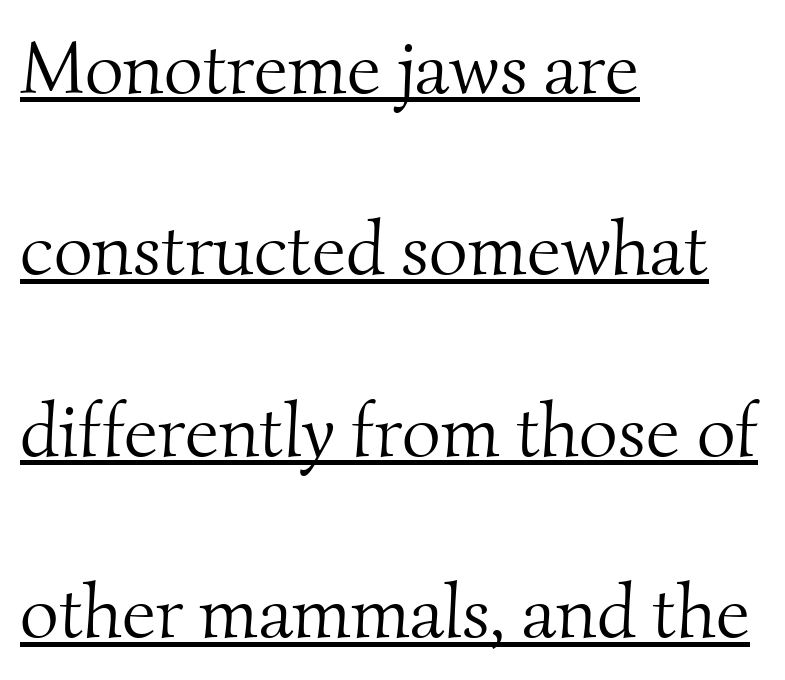
Q: Is the text bold? A: No.
Q: Is the typeface a serif or a sans-serif typeface? A: Serif.
Q: Is the text underlined? A: Yes.
Q: How is the paragraph aligned? A: Left-aligned.
Q: Is the spacing between letters normal or unusually wide? A: Normal.
Q: Is the spacing between lines tight, normal or loose? A: Loose.
Q: Width (condensed, normal, or wide)? A: Normal.
Q: Stroke contrast? A: Medium.
Q: x-height? A: Small.
Q: Monospaced? A: No.
